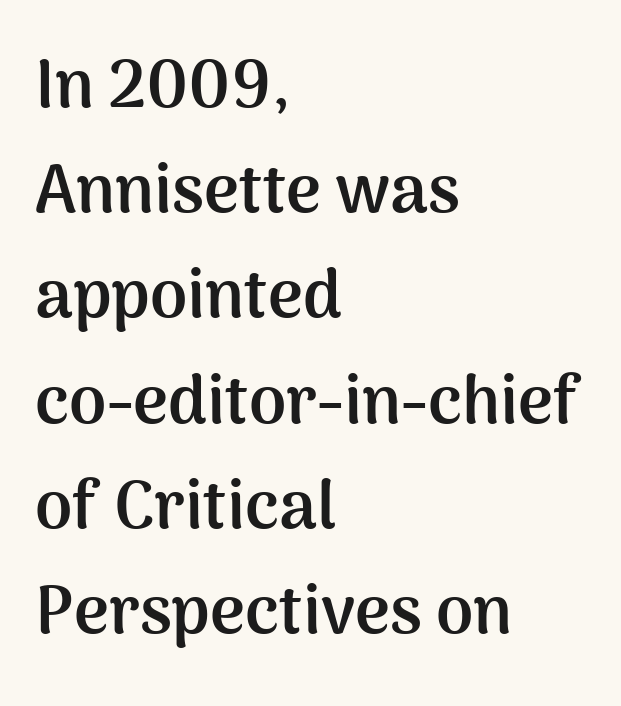
Q: Is the text bold? A: Yes.
Q: Is the text italic (slanted)? A: No, it is upright.
Q: Is the typeface a serif or a sans-serif typeface? A: Sans-serif.
Q: Is the text underlined? A: No.
Q: How is the paragraph aligned? A: Left-aligned.
Q: Is the spacing between letters normal or unusually wide? A: Normal.
Q: Is the spacing between lines tight, normal or loose? A: Normal.
Q: Width (condensed, normal, or wide)? A: Normal.
Q: Stroke contrast? A: Medium.
Q: x-height? A: Medium.
Q: Monospaced? A: No.
